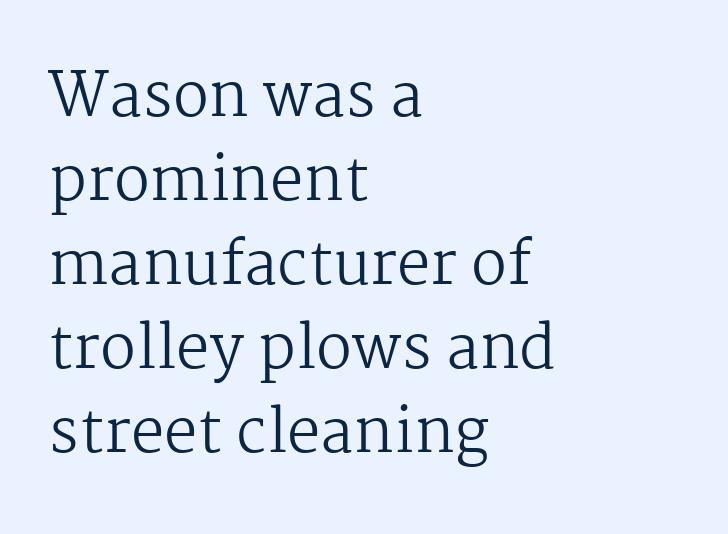
Q: Is the text bold? A: No.
Q: Is the text italic (slanted)? A: No, it is upright.
Q: Is the typeface a serif or a sans-serif typeface? A: Serif.
Q: Is the text underlined? A: No.
Q: How is the paragraph aligned? A: Left-aligned.
Q: Is the spacing between letters normal or unusually wide? A: Normal.
Q: Is the spacing between lines tight, normal or loose? A: Normal.
Q: Width (condensed, normal, or wide)? A: Normal.
Q: Stroke contrast? A: Medium.
Q: x-height? A: Medium.
Q: Monospaced? A: No.
